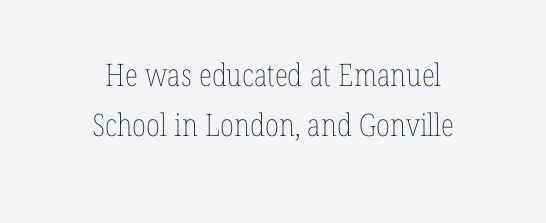
Casual observation: everything's sitting right in the middle. Plain, unruled lines of type. These lines are rendered in a variable-pitch font. Vertically, the passage feels balanced, rows spaced as you'd expect. A typesetter would call this zero additional tracking. Notice how the stems are strictly vertical — no italics here.
